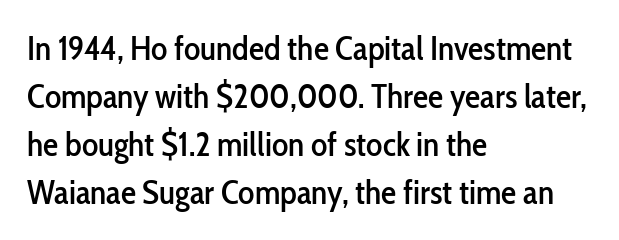
Q: Is the text italic (slanted)? A: No, it is upright.
Q: Is the typeface a serif or a sans-serif typeface? A: Sans-serif.
Q: Is the text underlined? A: No.
Q: How is the paragraph aligned? A: Left-aligned.
Q: Is the spacing between letters normal or unusually wide? A: Normal.
Q: Is the spacing between lines tight, normal or loose? A: Normal.
Q: Width (condensed, normal, or wide)? A: Condensed.
Q: Stroke contrast? A: Low.
Q: x-height? A: Medium.
Q: Monospaced? A: No.
